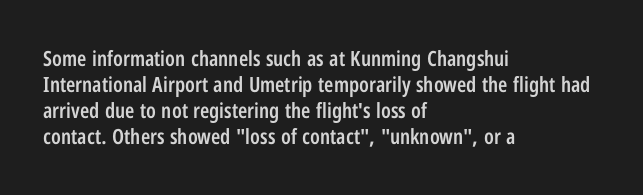
Q: Is the text bold? A: Semi-bold.
Q: Is the text italic (slanted)? A: No, it is upright.
Q: Is the text underlined? A: No.
Q: How is the paragraph aligned? A: Left-aligned.
Q: Is the spacing between letters normal or unusually wide? A: Normal.
